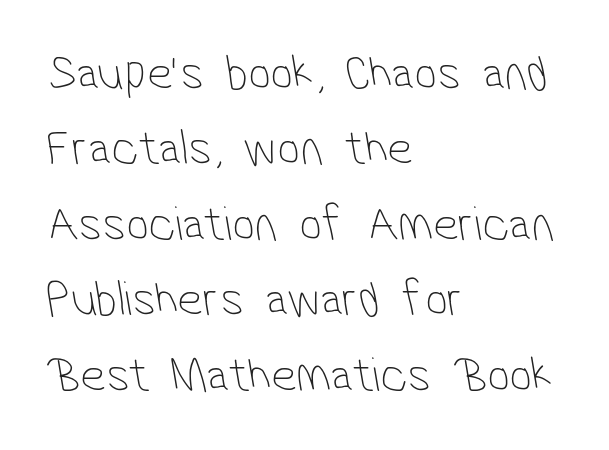
The image shows 50 px thin, condensed sans-serif type; set left-aligned, normal line spacing (1.51x), normal letter spacing, not underlined; low stroke contrast and a medium x-height.
